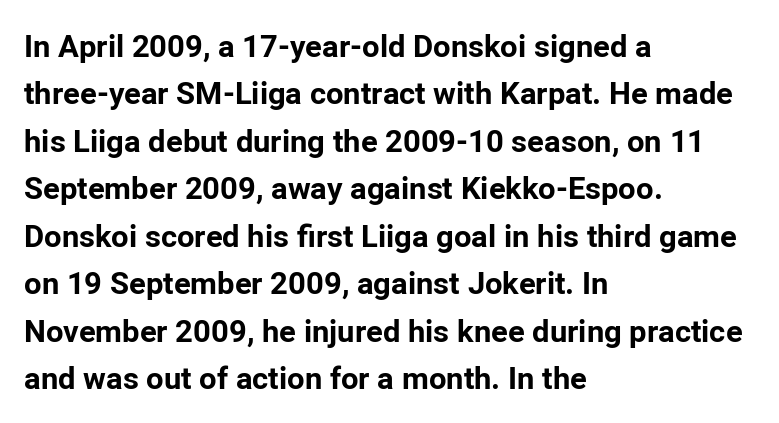
Q: Is the text bold? A: Yes.
Q: Is the text italic (slanted)? A: No, it is upright.
Q: Is the typeface a serif or a sans-serif typeface? A: Sans-serif.
Q: Is the text underlined? A: No.
Q: How is the paragraph aligned? A: Left-aligned.
Q: Is the spacing between letters normal or unusually wide? A: Normal.
Q: Is the spacing between lines tight, normal or loose? A: Normal.
Q: Width (condensed, normal, or wide)? A: Normal.
Q: Stroke contrast? A: Low.
Q: x-height? A: Medium.
Q: Monospaced? A: No.
